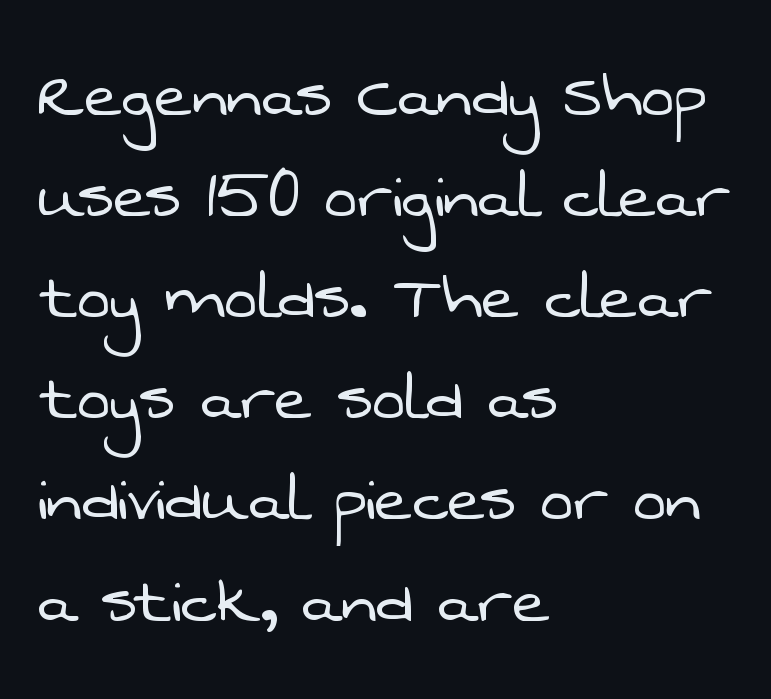
You could not count columns in this text — the font is proportionally spaced. Underlining? Definitely not there. Is there much room between lines? A standard amount, neither cramped nor airy. The face looks like a standard text weight, possibly lighter.
